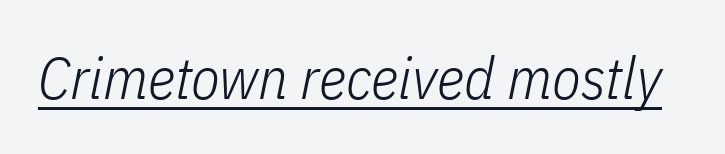
Q: Is the text bold? A: No.
Q: Is the text italic (slanted)? A: Yes, it leans right by about 11 degrees.
Q: Is the text underlined? A: Yes.
Q: Is the spacing between letters normal or unusually wide? A: Normal.
Q: Width (condensed, normal, or wide)? A: Condensed.
Q: Stroke contrast? A: Low.
Q: x-height? A: Medium.
Q: Monospaced? A: No.
